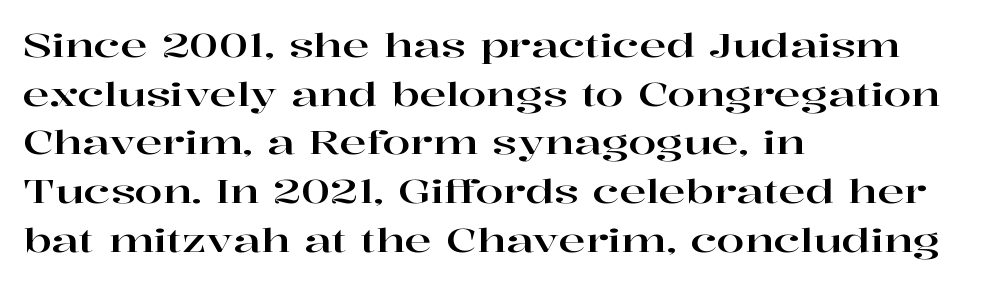
Q: Is the text italic (slanted)? A: No, it is upright.
Q: Is the typeface a serif or a sans-serif typeface? A: Serif.
Q: Is the text underlined? A: No.
Q: How is the paragraph aligned? A: Left-aligned.
Q: Is the spacing between letters normal or unusually wide? A: Normal.
Q: Is the spacing between lines tight, normal or loose? A: Normal.
Q: Width (condensed, normal, or wide)? A: Wide.
Q: Stroke contrast? A: High.
Q: x-height? A: Medium.
Q: Monospaced? A: No.
